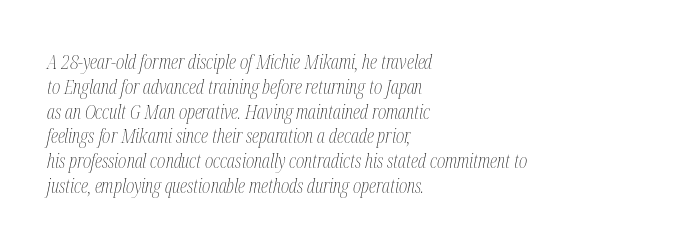
Q: Is the text bold? A: No.
Q: Is the text italic (slanted)? A: Yes, it leans right by about 12 degrees.
Q: Is the text underlined? A: No.
Q: How is the paragraph aligned? A: Left-aligned.
Q: Is the spacing between letters normal or unusually wide? A: Normal.
